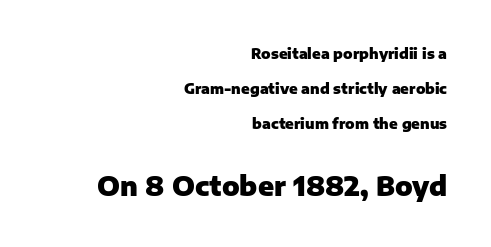
Q: Is the text bold? A: Yes.
Q: Is the text italic (slanted)? A: No, it is upright.
Q: Is the text underlined? A: No.
Q: How is the paragraph aligned? A: Right-aligned.
Q: Is the spacing between letters normal or unusually wide? A: Normal.
Q: Is the spacing between lines tight, normal or loose? A: Loose.
Q: Which block of text is set in a larger size, the first (top) or the second (bottom)? A: The second (bottom) one.
